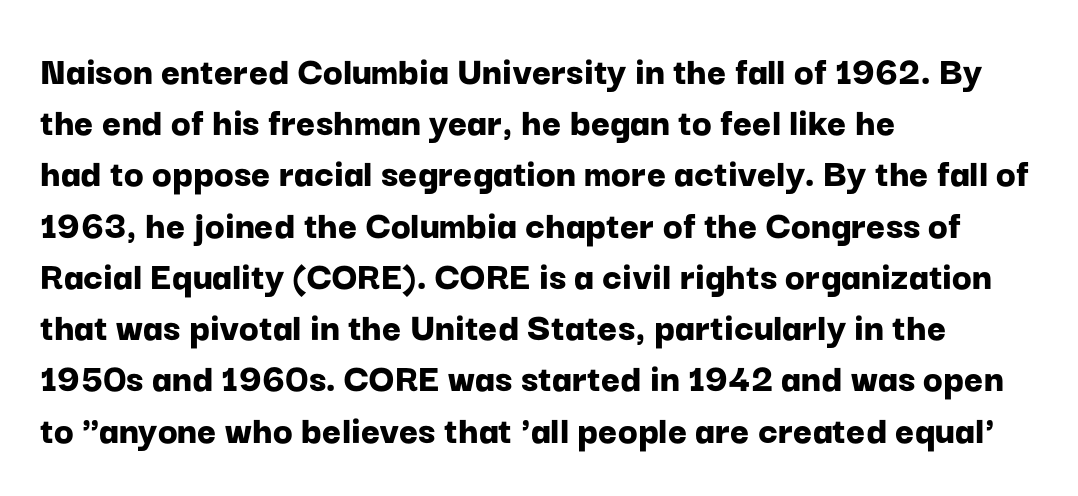
Each letter's strokes conclude bluntly, with no projecting serifs. Do the letters lean? They stand straight. Weight check: bold — yes, fully. Line starts are locked; line ends wander. The type is set solid horizontally, with unmodified tracking.
